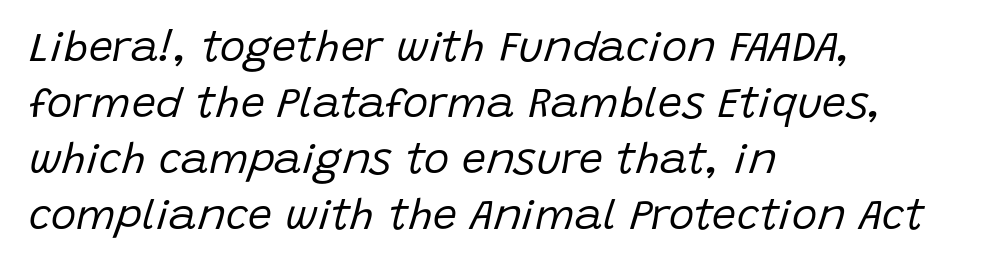
The image shows 43 px regular-weight type, italic (leaning right); set left-aligned, normal line spacing (1.3x), normal letter spacing, not underlined; low stroke contrast and a large x-height.
